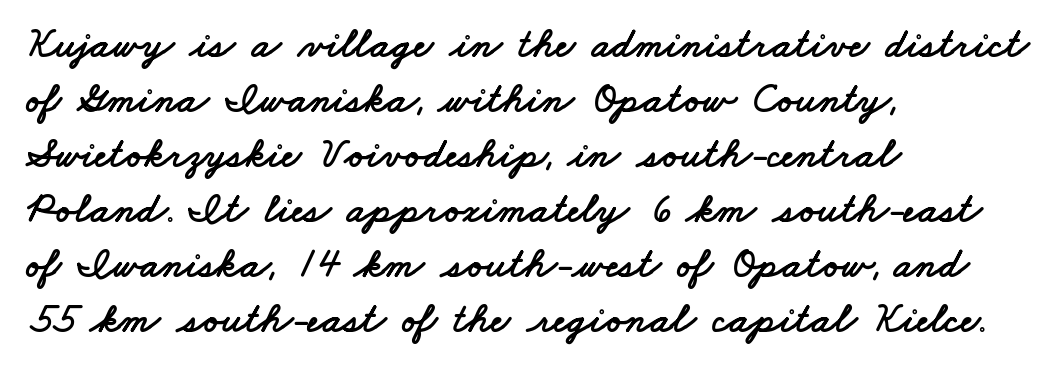
{"serif": "no", "width": "wide", "stroke_contrast": "low", "x_height": "small", "monospaced": "no", "underline": "no", "align": "left", "line_spacing": "normal", "line_spacing_ratio": 1.31, "letter_spacing": "normal", "letter_spacing_em": 0.0, "glyph_px": 42}
